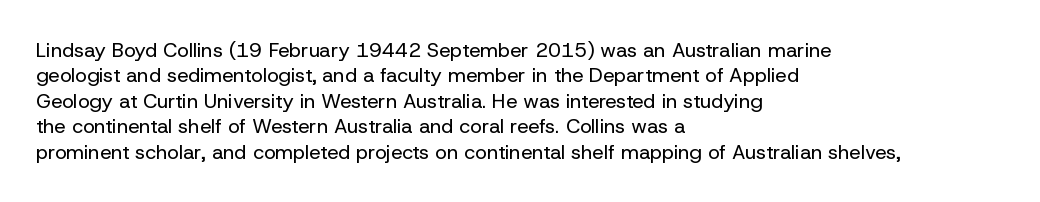
Q: Is the text bold? A: No.
Q: Is the text italic (slanted)? A: No, it is upright.
Q: Is the text underlined? A: No.
Q: How is the paragraph aligned? A: Left-aligned.
Q: Is the spacing between letters normal or unusually wide? A: Normal.
Q: Is the spacing between lines tight, normal or loose? A: Normal.
